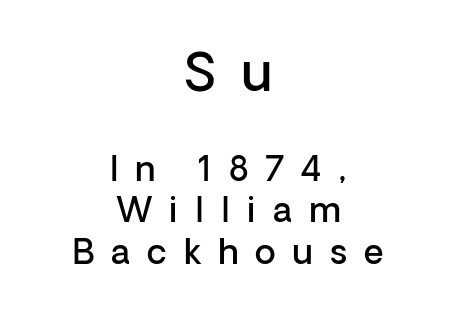
Q: Is the text bold? A: Semi-bold.
Q: Is the text italic (slanted)? A: No, it is upright.
Q: Is the typeface a serif or a sans-serif typeface? A: Sans-serif.
Q: Is the text underlined? A: No.
Q: How is the paragraph aligned? A: Centered.
Q: Is the spacing between letters normal or unusually wide? A: Unusually wide.
Q: Which block of text is set in a larger size, the first (top) or the second (bottom)? A: The first (top) one.
Q: Width (condensed, normal, or wide)? A: Normal.
Q: Stroke contrast? A: Low.
Q: x-height? A: Medium.
Q: Monospaced? A: No.
